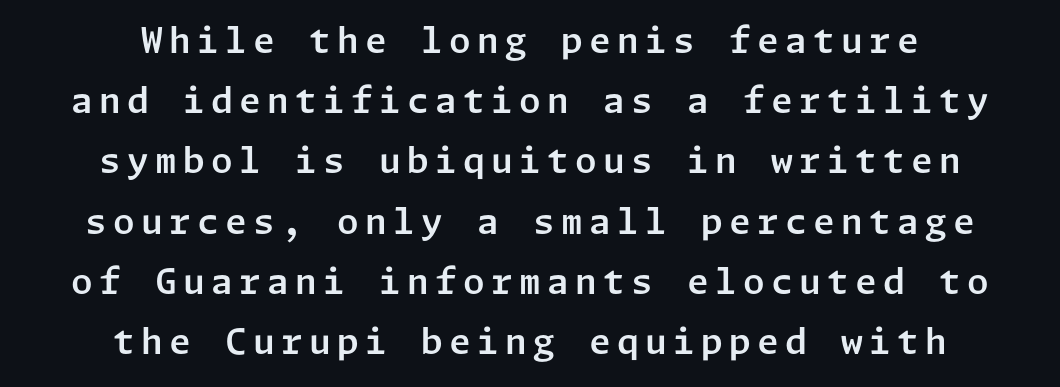
A roman cut, with each character standing at attention. Neither beginnings nor endings align; midpoints do. Clear beneath every line of the passage. To sum up the face: it is a sans, with no serifs.
